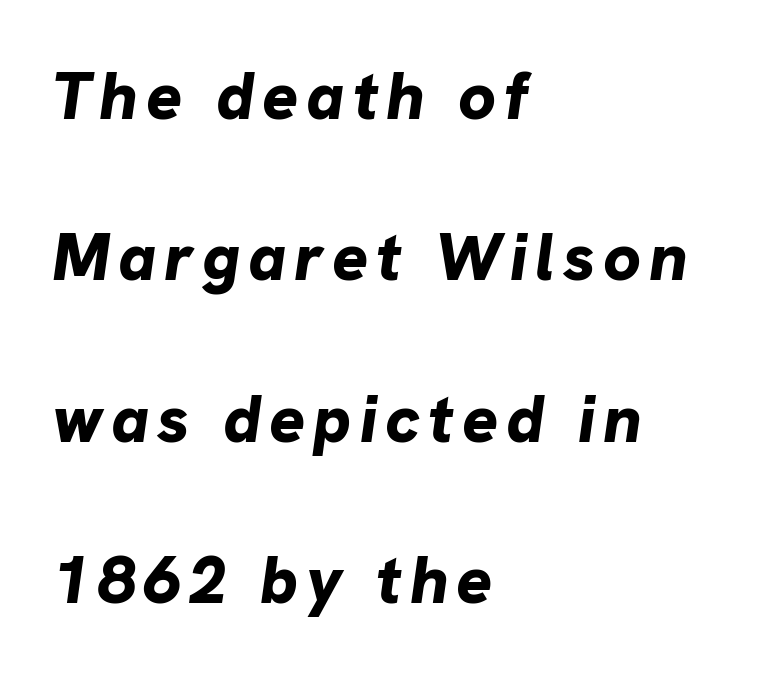
The image shows 67 px bold type, italic (leaning right); set left-aligned, loose line spacing (2.41x), not underlined; low stroke contrast and a medium x-height.
